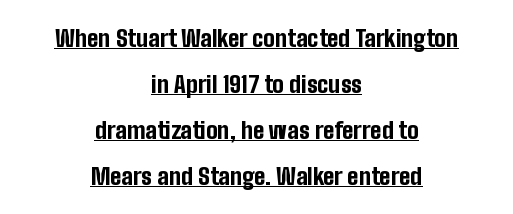
If you folded the block vertically in half, each line would mirror itself in length. Horizontal bands of white between lines are thick stripes. You'd pick this weight for a headline — it's a proper bold. The rendering keeps characters at their native spacing.
